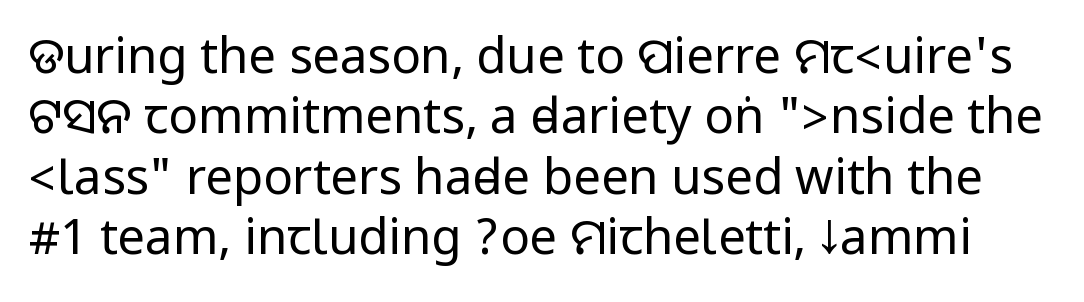
The image shows 49 px regular-weight, condensed sans-serif type, upright; set line spacing 1.23x, normal letter spacing, not underlined; low stroke contrast.
